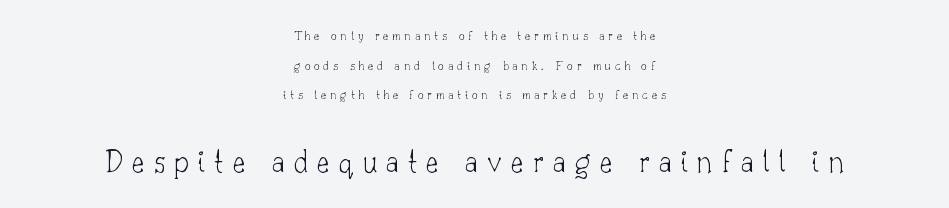
The image shows 33 px thin serif type, upright; set centered, loose line spacing (2.12x), unusually wide letter spacing (+0.28 em), not underlined; the second (bottom) block is 2.36x larger; low stroke contrast and a small x-height.
